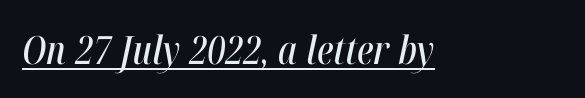
{"italic": "yes", "lean": "right", "slant_degrees": 12, "width": "condensed", "stroke_contrast": "high", "x_height": "medium", "monospaced": "no", "underline": "yes", "letter_spacing": "normal", "letter_spacing_em": 0.0, "glyph_px": 39}
